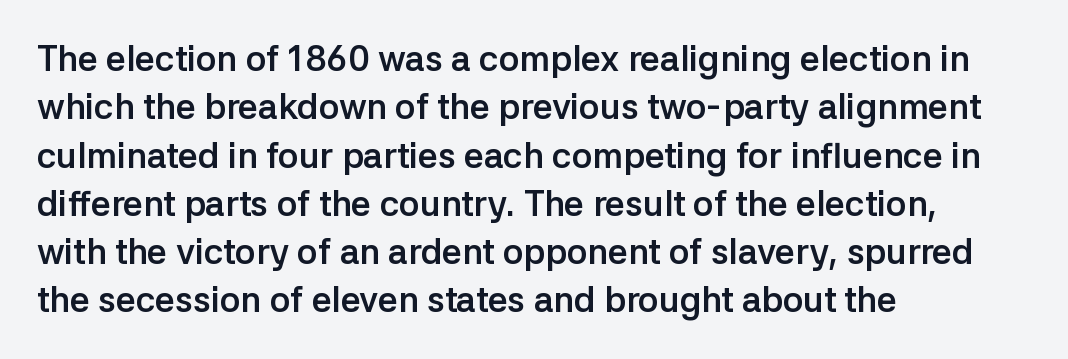
The image shows 35 px semibold sans-serif type, upright; set left-aligned, normal line spacing (1.38x), normal letter spacing, not underlined; low stroke contrast and a medium x-height.
